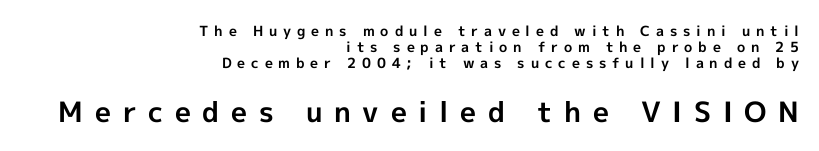
Q: Is the text bold? A: Yes.
Q: Is the text italic (slanted)? A: No, it is upright.
Q: Is the typeface a serif or a sans-serif typeface? A: Sans-serif.
Q: Is the text underlined? A: No.
Q: How is the paragraph aligned? A: Right-aligned.
Q: Is the spacing between letters normal or unusually wide? A: Unusually wide.
Q: Is the spacing between lines tight, normal or loose? A: Tight.
Q: Which block of text is set in a larger size, the first (top) or the second (bottom)? A: The second (bottom) one.
Q: Width (condensed, normal, or wide)? A: Normal.
Q: x-height? A: Medium.
Q: Monospaced? A: No.
